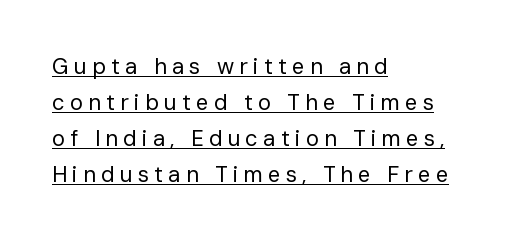
One-word summary of the alignment: left. How would I describe the line gaps? Plain and ordinary. This is the regular roman posture of the typeface. Each stroke keeps to a modest, everyday thickness or less. These characters rest on top of a visible drawn line.
